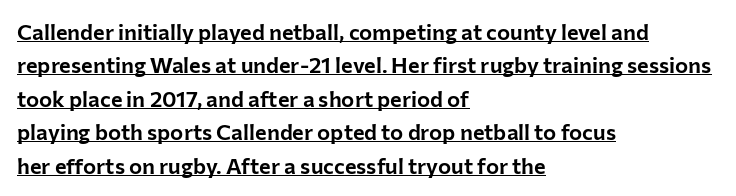
The image shows 22 px text type, upright; set left-aligned, normal line spacing (1.52x), normal letter spacing, underlined.
